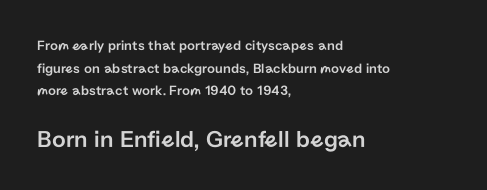
Does the bottom block carry the larger type? Yes, it does. The line-height multiplier appears to be the usual default. The typesetter chose a ragged-right arrangement here. These lines were composed using upright roman letters. Glance below the letters and you will spot only blank space.
